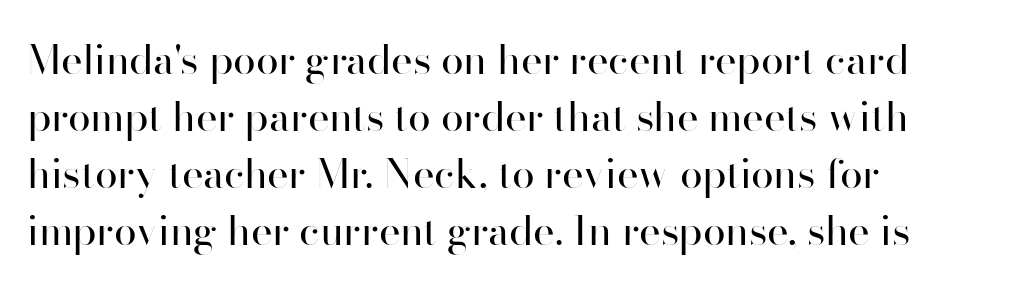
No italicization has been applied; the sample stays upright. Only glyphs here, with clear space below each row. Looks like regular typesetting: each glyph gets only the width it needs. Serif or sans? Sans — the stroke terminals are bare.
